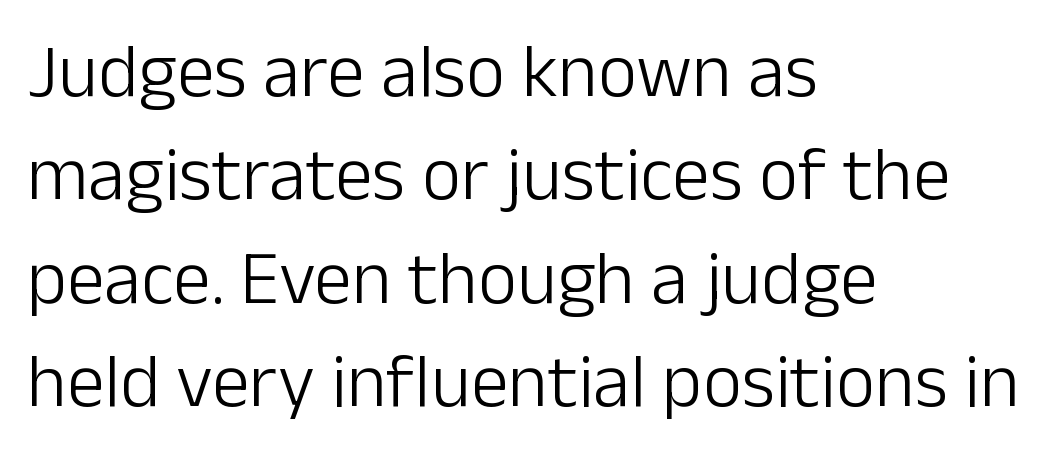
Q: Is the text bold? A: No.
Q: Is the text italic (slanted)? A: No, it is upright.
Q: Is the typeface a serif or a sans-serif typeface? A: Sans-serif.
Q: Is the text underlined? A: No.
Q: How is the paragraph aligned? A: Left-aligned.
Q: Is the spacing between letters normal or unusually wide? A: Normal.
Q: Is the spacing between lines tight, normal or loose? A: Normal.
Q: Width (condensed, normal, or wide)? A: Normal.
Q: Stroke contrast? A: Low.
Q: x-height? A: Medium.
Q: Monospaced? A: No.
